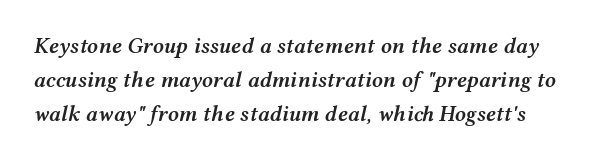
In terms of letterspacing, this is plain default setting. The face used here has a pronounced slope to its letters. Unmarked baselines from the first word to the last. The rendering uses a moderate line-height, typical for paragraphs. A fair bit of extra ink — the face is semibold, not bold.
